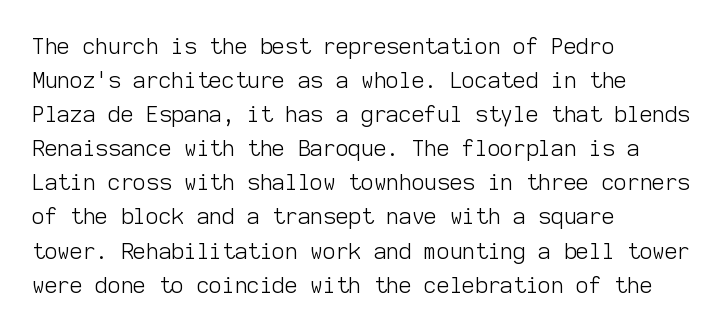
Caption: multi-line text, flush left, ragged right. Rendered with straight, roman letterforms. Beneath every word, the page is bare. Weight: not bold — regular or lighter. Nobody touched the tracking dial on this one. Vertically, the passage feels balanced, rows spaced as you'd expect.
